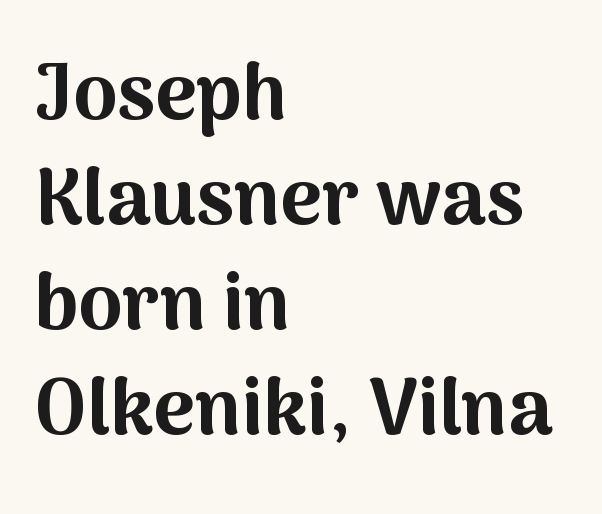
The image shows 79 px bold sans-serif type, upright; set left-aligned, normal line spacing (1.33x), normal letter spacing, not underlined; medium stroke contrast and a medium x-height.
